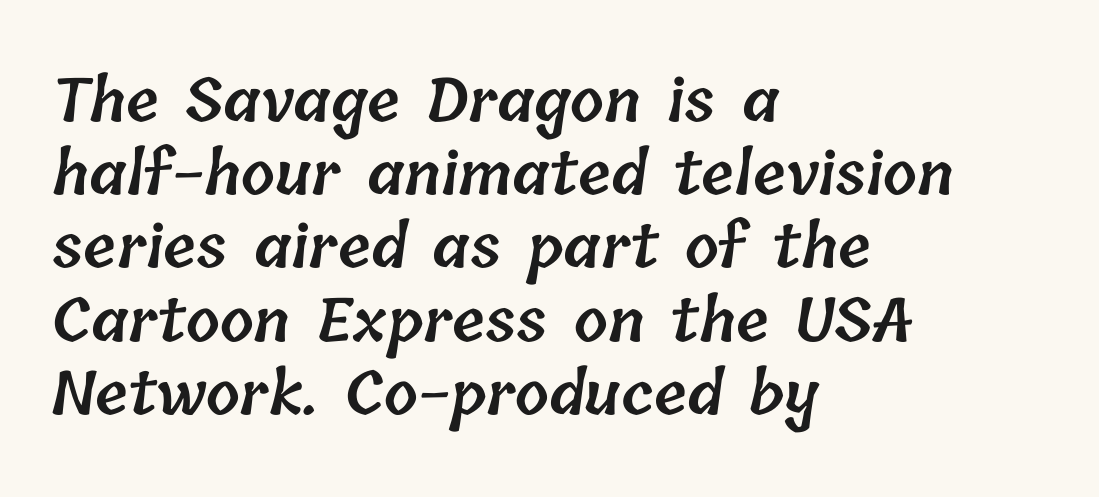
The image shows 60 px semibold type; set left-aligned, line spacing 1.22x, normal letter spacing, not underlined; low stroke contrast and a medium x-height.
